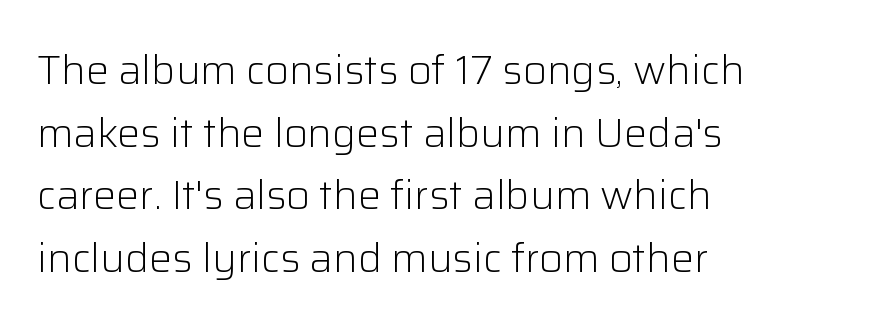
{"serif": "no", "italic": "no", "bold": "no", "weight": "light", "width": "normal", "stroke_contrast": "low", "x_height": "medium", "monospaced": "no", "underline": "no", "align": "left", "line_spacing": "normal", "line_spacing_ratio": 1.53, "letter_spacing": "normal", "letter_spacing_em": 0.0, "glyph_px": 41}
